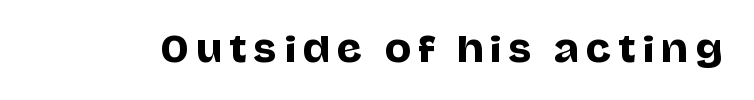
{"serif": "no", "italic": "no", "width": "normal", "stroke_contrast": "low", "x_height": "large", "monospaced": "no", "underline": "no", "letter_spacing": "wide", "letter_spacing_em": 0.2, "glyph_px": 35}
